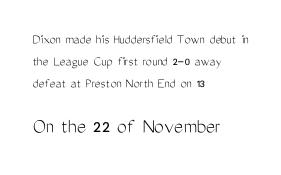
Q: Is the text bold? A: No.
Q: Is the text italic (slanted)? A: No, it is upright.
Q: Is the text underlined? A: No.
Q: How is the paragraph aligned? A: Left-aligned.
Q: Is the spacing between letters normal or unusually wide? A: Normal.
Q: Is the spacing between lines tight, normal or loose? A: Normal.
Q: Which block of text is set in a larger size, the first (top) or the second (bottom)? A: The second (bottom) one.
